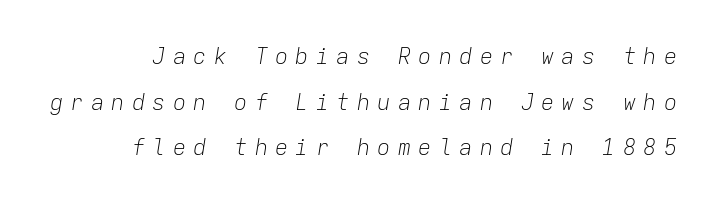
The image shows 22 px text type, italic (leaning right); set loose line spacing (2.07x), unusually wide letter spacing (+0.33 em), not underlined.
